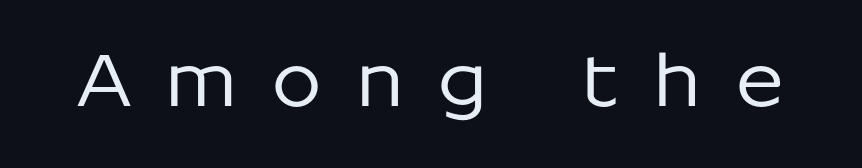
{"serif": "no", "italic": "no", "width": "normal", "stroke_contrast": "low", "x_height": "medium", "monospaced": "no", "underline": "no", "letter_spacing": "wide", "letter_spacing_em": 0.45, "glyph_px": 73}
